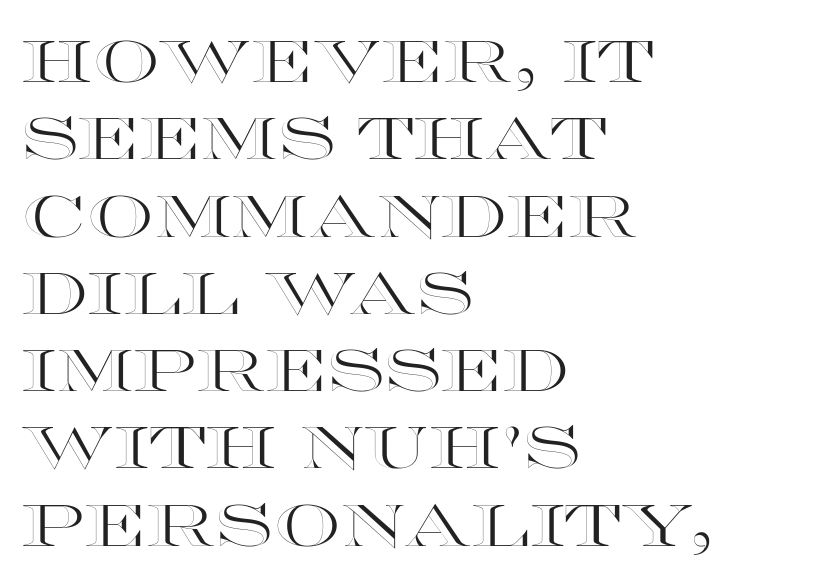
If you drew a ruler down the left edge, every line would touch it. The letters advance in unequal steps, a hallmark of proportional type. Anything drawn beneath the words? Only blank space. The letters stand upright; this is a roman face.
